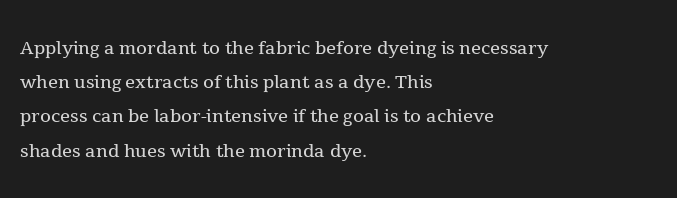
The area under the type is left untouched. A roman cut, with each character standing at attention. Observe the ordinary spacing: letters are neighbours, not strangers. Notice how the passage keeps a crisp vertical edge on the left only.
